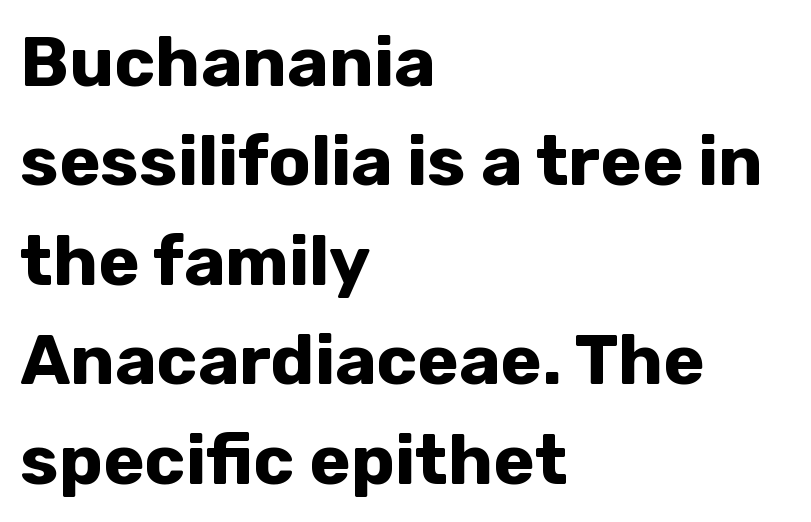
The image shows 70 px bold sans-serif type, upright; set left-aligned, normal line spacing (1.42x), normal letter spacing, not underlined; low stroke contrast and a medium x-height.
